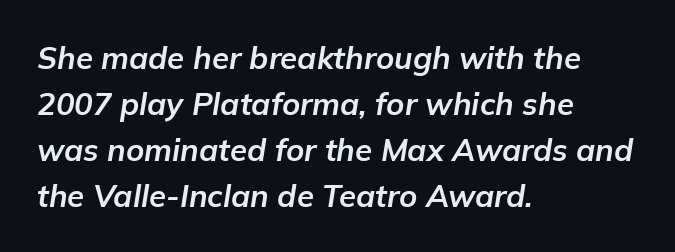
The image shows 31 px bold type, italic (leaning right); set left-aligned, normal line spacing (1.48x), normal letter spacing, not underlined; low stroke contrast and a medium x-height.
